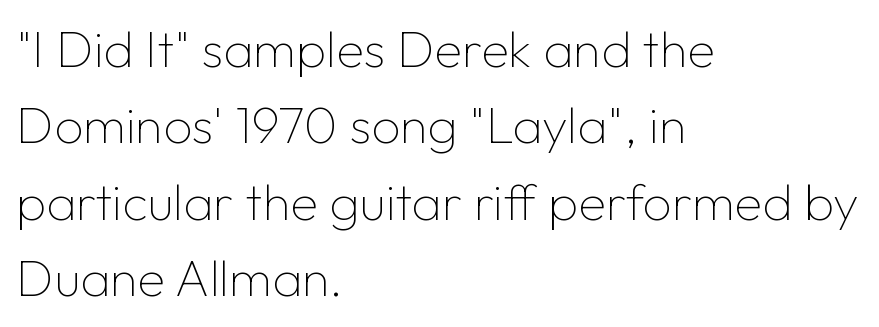
Q: Is the text bold? A: No.
Q: Is the text italic (slanted)? A: No, it is upright.
Q: Is the typeface a serif or a sans-serif typeface? A: Sans-serif.
Q: Is the text underlined? A: No.
Q: How is the paragraph aligned? A: Left-aligned.
Q: Is the spacing between letters normal or unusually wide? A: Normal.
Q: Is the spacing between lines tight, normal or loose? A: Normal.
Q: Width (condensed, normal, or wide)? A: Normal.
Q: Stroke contrast? A: Low.
Q: x-height? A: Medium.
Q: Monospaced? A: No.
